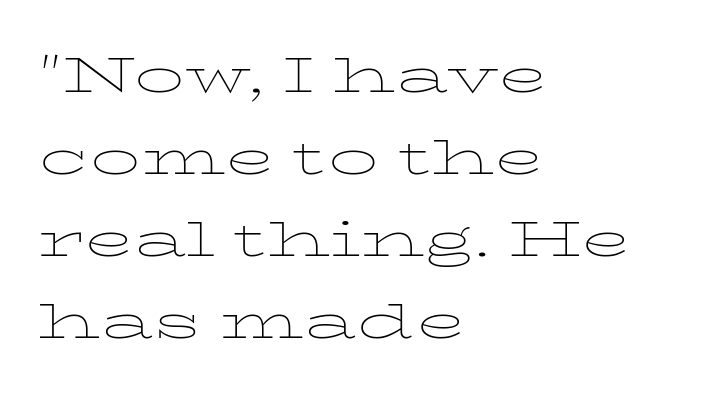
Q: Is the text bold? A: No.
Q: Is the text italic (slanted)? A: No, it is upright.
Q: Is the text underlined? A: No.
Q: How is the paragraph aligned? A: Left-aligned.
Q: Is the spacing between letters normal or unusually wide? A: Normal.
Q: Width (condensed, normal, or wide)? A: Wide.
Q: Stroke contrast? A: Low.
Q: x-height? A: Medium.
Q: Monospaced? A: No.
